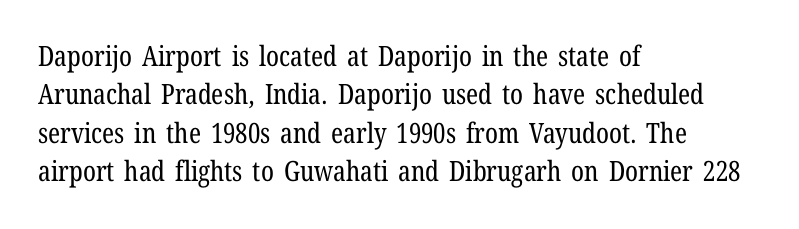
Q: Is the text bold? A: No.
Q: Is the text italic (slanted)? A: No, it is upright.
Q: Is the typeface a serif or a sans-serif typeface? A: Serif.
Q: Is the text underlined? A: No.
Q: How is the paragraph aligned? A: Left-aligned.
Q: Is the spacing between letters normal or unusually wide? A: Normal.
Q: Is the spacing between lines tight, normal or loose? A: Normal.
Q: Width (condensed, normal, or wide)? A: Condensed.
Q: Stroke contrast? A: Low.
Q: x-height? A: Medium.
Q: Monospaced? A: No.
